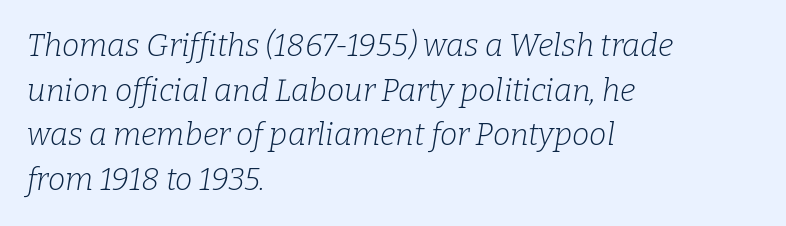
The image shows 31 px light serif type, italic (leaning right); set left-aligned, normal line spacing (1.44x), normal letter spacing, not underlined; low stroke contrast and a medium x-height.
